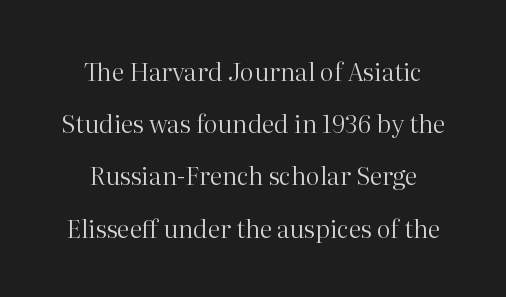
{"italic": "no", "bold": "no", "underline": "no", "align": "center", "line_spacing": "loose", "line_spacing_ratio": 2.09, "letter_spacing": "normal", "letter_spacing_em": 0.0, "glyph_px": 25}
